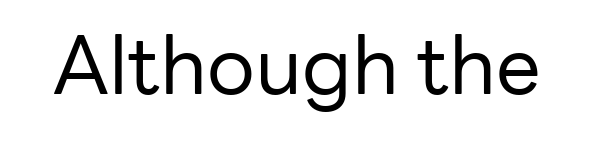
Q: Is the text bold? A: No.
Q: Is the text italic (slanted)? A: No, it is upright.
Q: Is the typeface a serif or a sans-serif typeface? A: Sans-serif.
Q: Is the text underlined? A: No.
Q: Is the spacing between letters normal or unusually wide? A: Normal.
Q: Width (condensed, normal, or wide)? A: Normal.
Q: Stroke contrast? A: Low.
Q: x-height? A: Medium.
Q: Monospaced? A: No.
